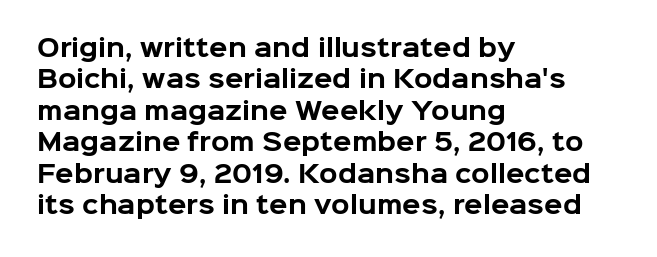
{"italic": "no", "bold": "yes", "underline": "no", "align": "left", "line_spacing": "normal", "line_spacing_ratio": 1.31, "letter_spacing": "normal", "letter_spacing_em": 0.0, "glyph_px": 24}
